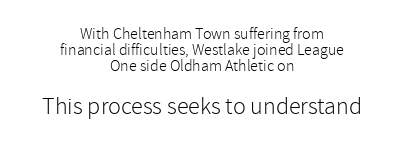
The image shows 24 px text type, upright; set centered, tight line spacing (1.01x), normal letter spacing, not underlined; the second (bottom) block is 1.5x larger.
